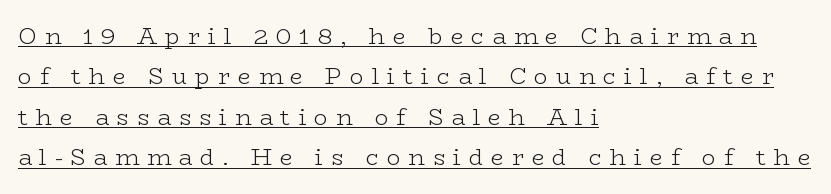
{"italic": "no", "bold": "no", "underline": "yes", "align": "left", "line_spacing_ratio": 1.76, "letter_spacing": "wide", "letter_spacing_em": 0.34, "glyph_px": 23}
